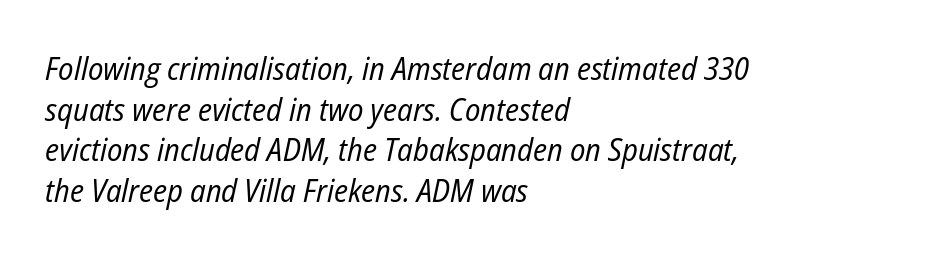
Q: Is the text bold? A: No.
Q: Is the text italic (slanted)? A: Yes, it leans right by about 12 degrees.
Q: Is the text underlined? A: No.
Q: How is the paragraph aligned? A: Left-aligned.
Q: Is the spacing between letters normal or unusually wide? A: Normal.
Q: Is the spacing between lines tight, normal or loose? A: Normal.
Q: Width (condensed, normal, or wide)? A: Condensed.
Q: Stroke contrast? A: Low.
Q: x-height? A: Medium.
Q: Monospaced? A: No.
